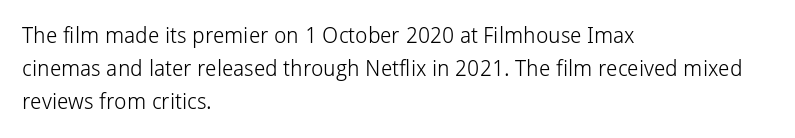
Tall strokes in this sample are plumb rather than angled. Weight: regular or lighter. Tracking value appears to be zero — textbook default spacing. The passage shown stacks its lines at a standard gap. The lines in this sample share a left origin and differ only in where they stop. Anything drawn beneath the words? Only blank space.
